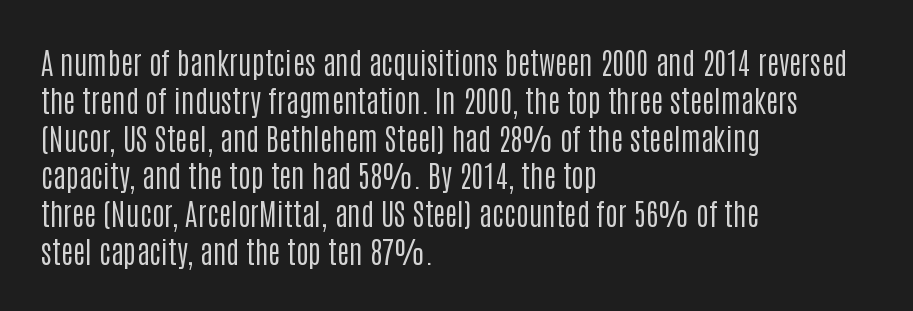
{"serif": "no", "italic": "no", "bold": "no", "weight": "regular", "width": "condensed", "stroke_contrast": "low", "x_height": "large", "monospaced": "no", "underline": "no", "align": "left", "line_spacing": "normal", "line_spacing_ratio": 1.26, "letter_spacing": "normal", "letter_spacing_em": 0.0, "glyph_px": 30}
